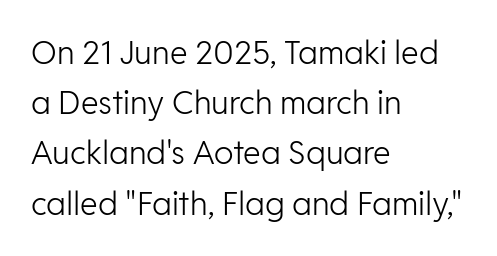
{"serif": "no", "italic": "no", "bold": "no", "weight": "light", "width": "normal", "stroke_contrast": "low", "x_height": "medium", "monospaced": "no", "underline": "no", "align": "left", "line_spacing": "normal", "line_spacing_ratio": 1.57, "letter_spacing": "normal", "letter_spacing_em": 0.0, "glyph_px": 32}
